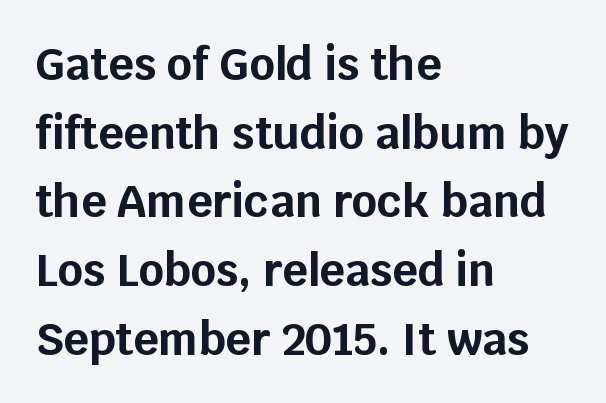
The image shows 44 px bold sans-serif type, upright; set left-aligned, normal line spacing (1.56x), normal letter spacing, not underlined; low stroke contrast and a large x-height.
